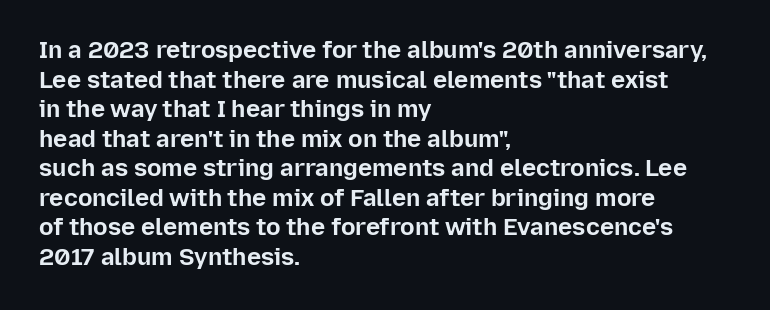
Nobody drew a line under any word here. The lettering stays uniformly vertical, giving the passage a roman look. Each word holds together tightly as a unit, with standard inter-letter gaps. A student would call this left alignment; a typographer would say flush left, rag right. Typographic density is high because the face is bold.
